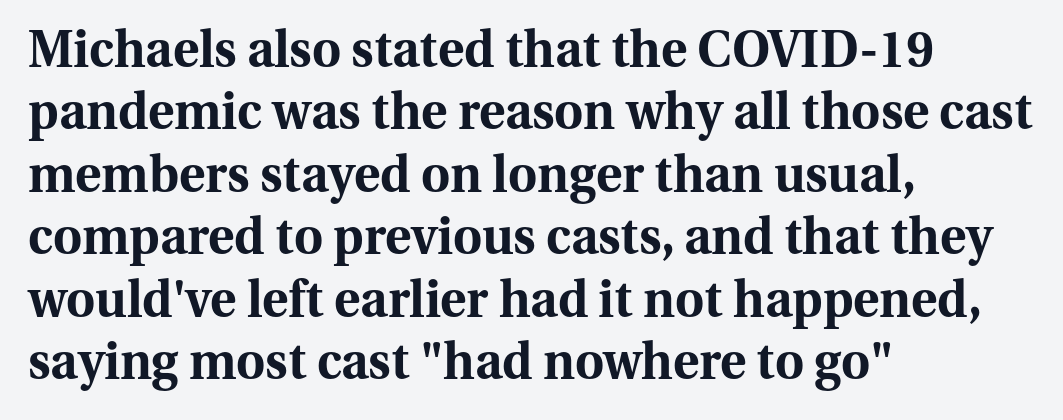
Vertical strokes here are truly vertical. Its strokes are broad and dark, the hallmark of bold type. The rendering keeps characters at their native spacing. The characters display serif detailing at their extremities. Spacing verdict: proportional, widths tailored to each character.
